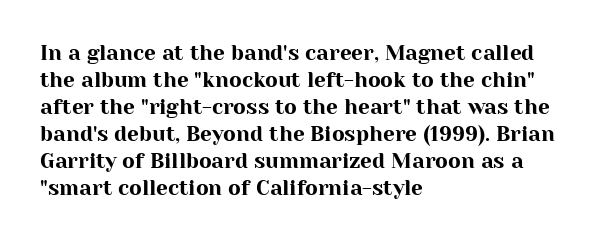
The image shows 21 px text type, upright; set left-aligned, normal line spacing (1.29x), normal letter spacing, not underlined.
